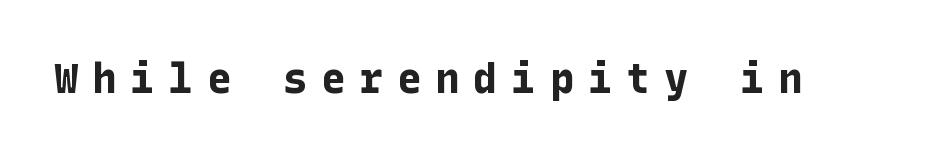
Decoration check: the copy has no underline. Typographically, this falls in the sans-serif category. Every letter is thick-stroked: bold, no question. Here the glyphs are tracked loosely, breaking word shapes into spaced letters. These lines were composed using upright roman letters.
